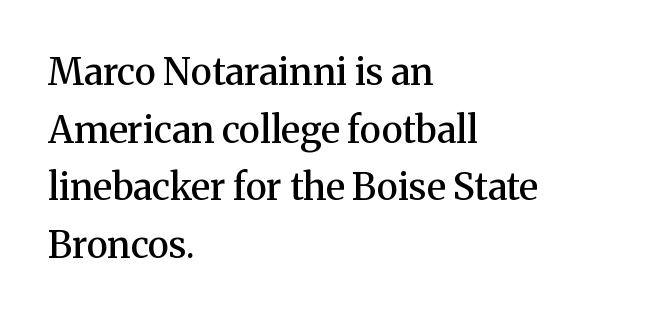
{"serif": "yes", "italic": "no", "bold": "semi", "weight": "semibold", "width": "normal", "stroke_contrast": "medium", "x_height": "medium", "monospaced": "no", "underline": "no", "align": "left", "line_spacing": "normal", "line_spacing_ratio": 1.56, "letter_spacing": "normal", "letter_spacing_em": 0.0, "glyph_px": 37}
